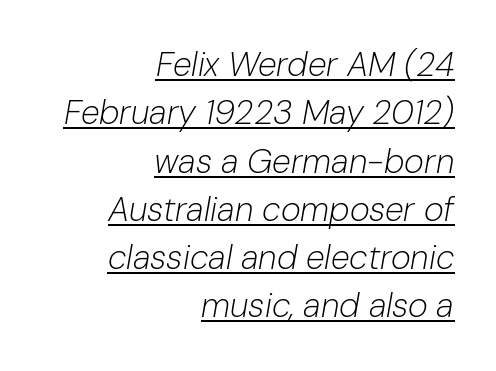
Q: Is the text bold? A: No.
Q: Is the text italic (slanted)? A: Yes, it leans right by about 10 degrees.
Q: Is the text underlined? A: Yes.
Q: How is the paragraph aligned? A: Right-aligned.
Q: Is the spacing between letters normal or unusually wide? A: Normal.
Q: Is the spacing between lines tight, normal or loose? A: Normal.
Q: Width (condensed, normal, or wide)? A: Normal.
Q: Stroke contrast? A: Low.
Q: x-height? A: Medium.
Q: Monospaced? A: No.
